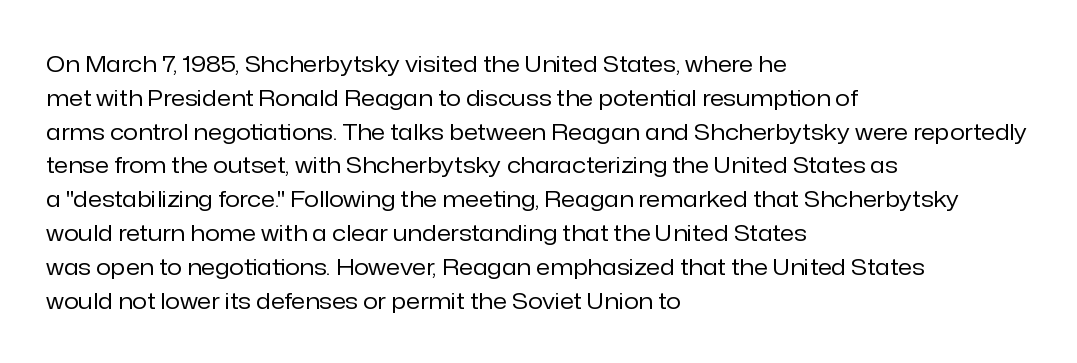
Q: Is the text bold? A: No.
Q: Is the text italic (slanted)? A: No, it is upright.
Q: Is the text underlined? A: No.
Q: How is the paragraph aligned? A: Left-aligned.
Q: Is the spacing between letters normal or unusually wide? A: Normal.
Q: Is the spacing between lines tight, normal or loose? A: Normal.
